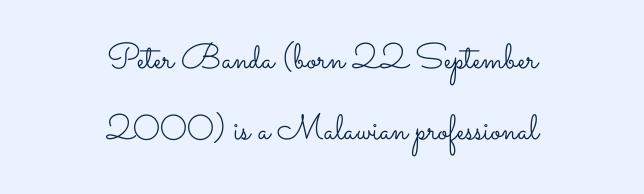
The image shows 35 px light, wide type; set centered, loose line spacing (2.03x), normal letter spacing, not underlined; low stroke contrast and a small x-height.
